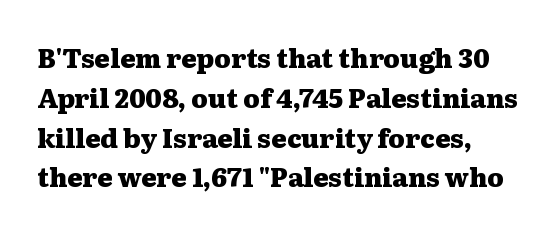
{"italic": "no", "bold": "yes", "underline": "no", "align": "left", "line_spacing": "normal", "line_spacing_ratio": 1.53, "letter_spacing": "normal", "letter_spacing_em": 0.0, "glyph_px": 26}
